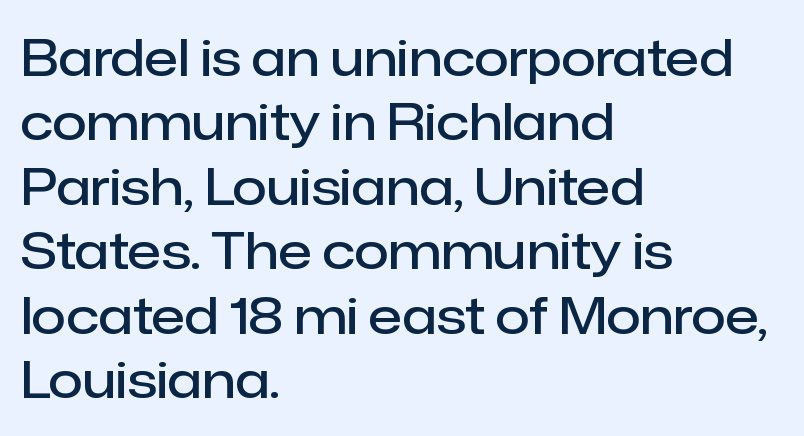
The image shows 50 px semibold sans-serif type, upright; set left-aligned, normal line spacing (1.29x), normal letter spacing, not underlined; low stroke contrast and a medium x-height.
